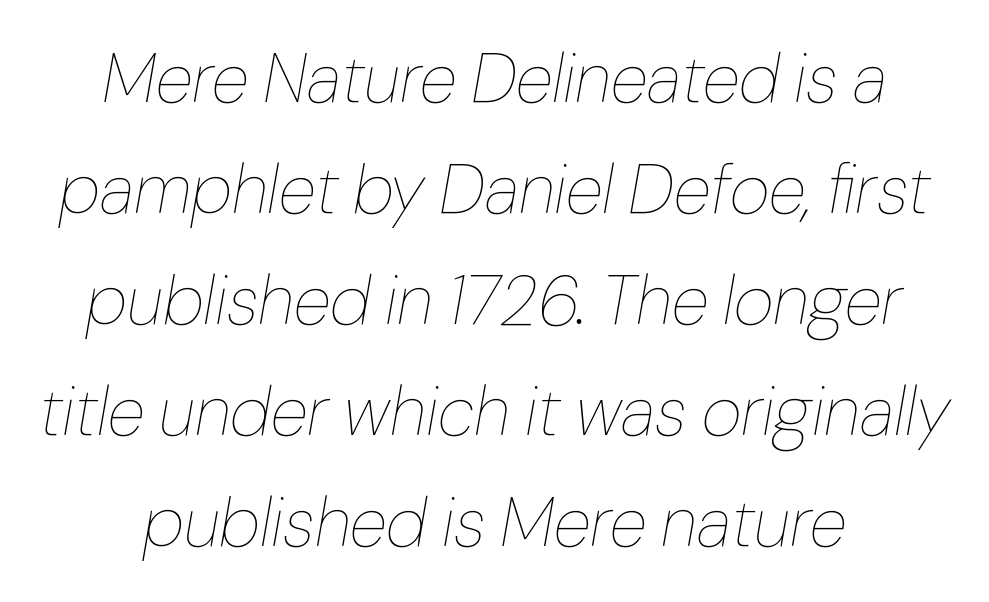
Character widths vary here, with narrow letters taking less room than wide ones. Quick note: underline off. Observe the ordinary spacing: letters are neighbours, not strangers. The passage is arranged like a title page — every line centered. The face looks like a standard text weight, possibly lighter.
